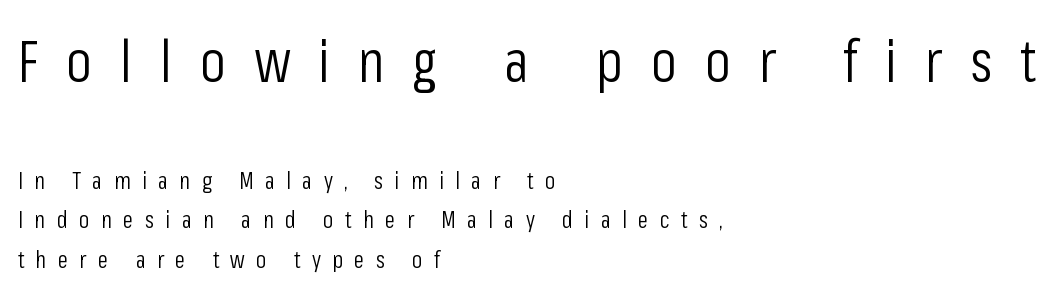
The image shows 59 px light, condensed sans-serif type, upright; set left-aligned, normal line spacing (1.65x), unusually wide letter spacing (+0.47 em), not underlined; the first (top) block is 2.46x larger; low stroke contrast and a medium x-height.
